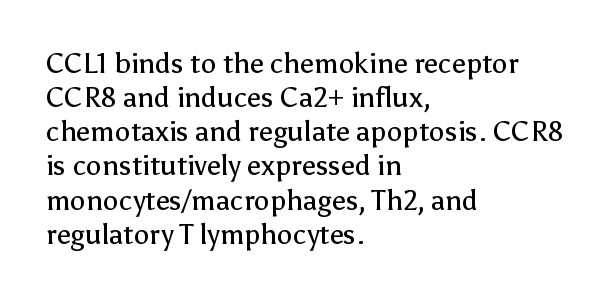
{"serif": "no", "italic": "no", "bold": "no", "weight": "regular", "width": "normal", "stroke_contrast": "low", "x_height": "medium", "monospaced": "no", "underline": "no", "align": "left", "line_spacing_ratio": 1.22, "letter_spacing": "normal", "letter_spacing_em": 0.0, "glyph_px": 28}
